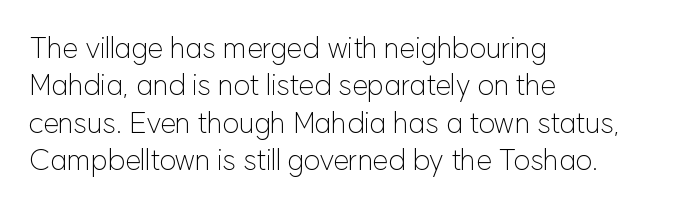
The image shows 29 px light sans-serif type, upright; set left-aligned, normal line spacing (1.29x), normal letter spacing, not underlined; low stroke contrast and a medium x-height.
